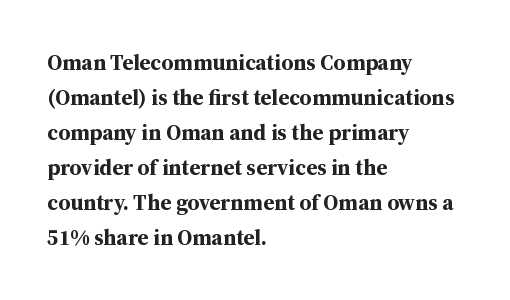
{"italic": "no", "bold": "yes", "underline": "no", "align": "left", "line_spacing": "normal", "line_spacing_ratio": 1.59, "letter_spacing": "normal", "letter_spacing_em": 0.0, "glyph_px": 22}
